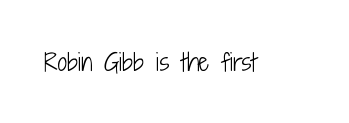
The image shows 24 px text type, upright; set normal letter spacing, not underlined.
